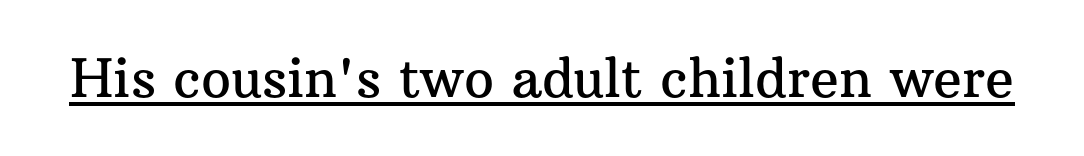
Q: Is the text italic (slanted)? A: No, it is upright.
Q: Is the typeface a serif or a sans-serif typeface? A: Serif.
Q: Is the text underlined? A: Yes.
Q: Is the spacing between letters normal or unusually wide? A: Normal.
Q: Width (condensed, normal, or wide)? A: Normal.
Q: Stroke contrast? A: Medium.
Q: x-height? A: Medium.
Q: Monospaced? A: No.
